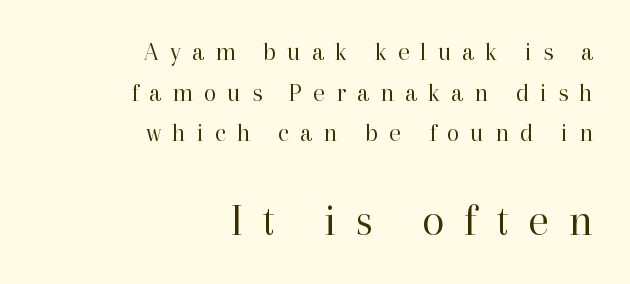
{"serif": "yes", "italic": "no", "bold": "no", "weight": "regular", "width": "normal", "stroke_contrast": "high", "x_height": "medium", "monospaced": "no", "underline": "no", "align": "right", "line_spacing": "normal", "line_spacing_ratio": 1.56, "letter_spacing": "wide", "letter_spacing_em": 0.42, "larger_block": "second", "size_ratio": 1.77, "glyph_px": 46}
